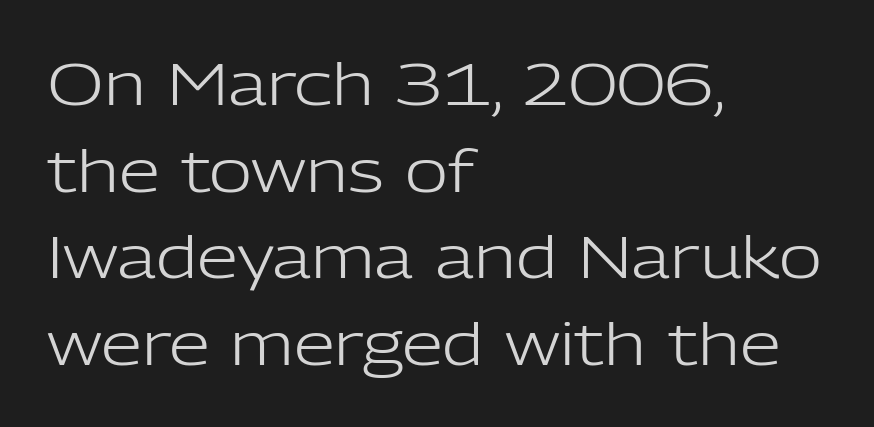
Q: Is the text bold? A: No.
Q: Is the text italic (slanted)? A: No, it is upright.
Q: Is the typeface a serif or a sans-serif typeface? A: Sans-serif.
Q: Is the text underlined? A: No.
Q: How is the paragraph aligned? A: Left-aligned.
Q: Is the spacing between letters normal or unusually wide? A: Normal.
Q: Is the spacing between lines tight, normal or loose? A: Normal.
Q: Width (condensed, normal, or wide)? A: Normal.
Q: Stroke contrast? A: Low.
Q: x-height? A: Medium.
Q: Monospaced? A: No.
